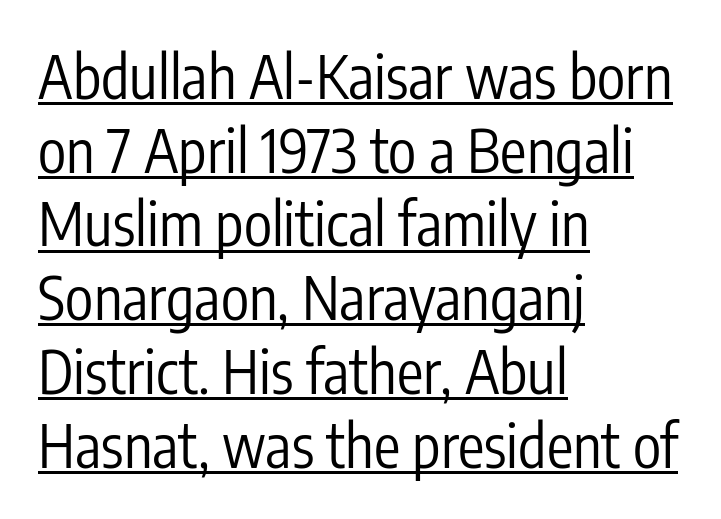
{"serif": "no", "italic": "no", "bold": "no", "weight": "regular", "width": "condensed", "stroke_contrast": "low", "x_height": "medium", "monospaced": "no", "underline": "yes", "align": "left", "line_spacing": "normal", "line_spacing_ratio": 1.25, "letter_spacing": "normal", "letter_spacing_em": 0.0, "glyph_px": 59}
